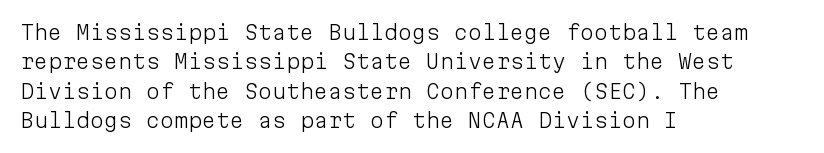
Look at the tracking — it's just the regular setting, nothing added. This sample keeps an unexceptional amount of space between lines. A typesetter would mark this as roman, not italic. Each row of text sits above clean, open space. Ink coverage per letter is moderate at most. This rendering uses left alignment, leaving the right contour irregular.
